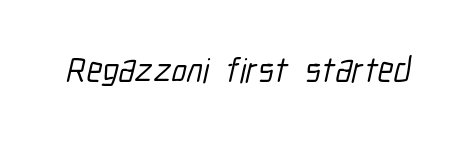
Does the type have serifs? No, each stem ends abruptly. Note the varied advance widths — an 'i' is clearly narrower than an 'm'. Here the glyphs are tracked normally, forming tight word shapes. Rule under the text: the space is simply empty.
